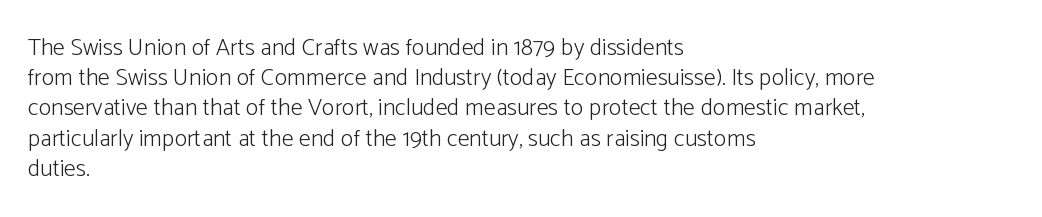
{"italic": "no", "bold": "no", "underline": "no", "align": "left", "line_spacing": "normal", "line_spacing_ratio": 1.26, "letter_spacing": "normal", "letter_spacing_em": 0.0, "glyph_px": 24}
